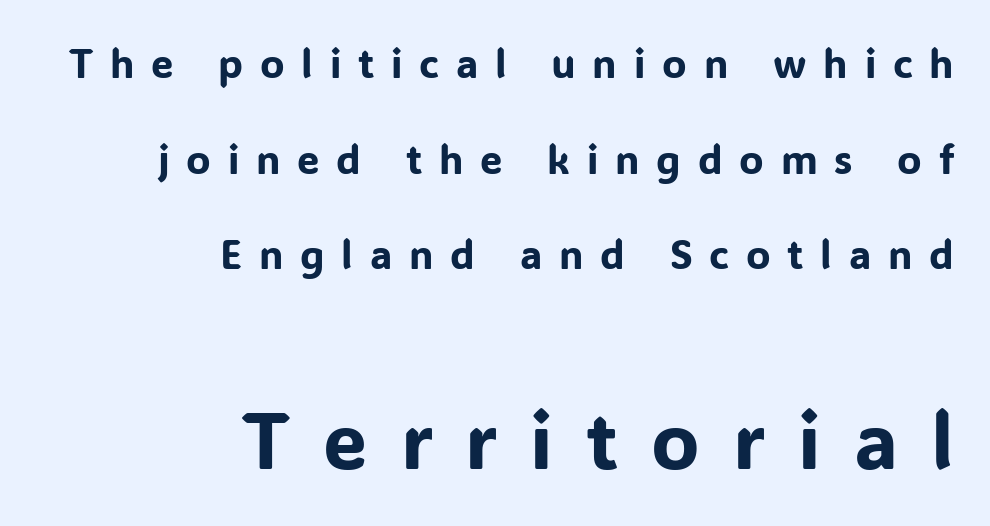
Vertically, the passage feels expansive, rows floating well apart. The gap between lines stays unmarked. Teacher's note: observe the even right margin — that is flush-right alignment. Visually, the bottom section dominates because its glyphs are scaled up.
